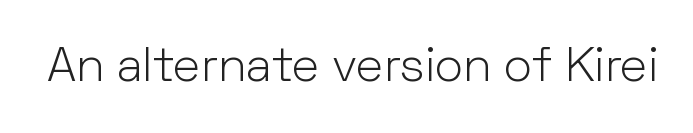
{"serif": "no", "italic": "no", "bold": "no", "weight": "light", "width": "normal", "stroke_contrast": "low", "x_height": "medium", "monospaced": "no", "underline": "no", "letter_spacing": "normal", "letter_spacing_em": 0.0, "glyph_px": 48}
